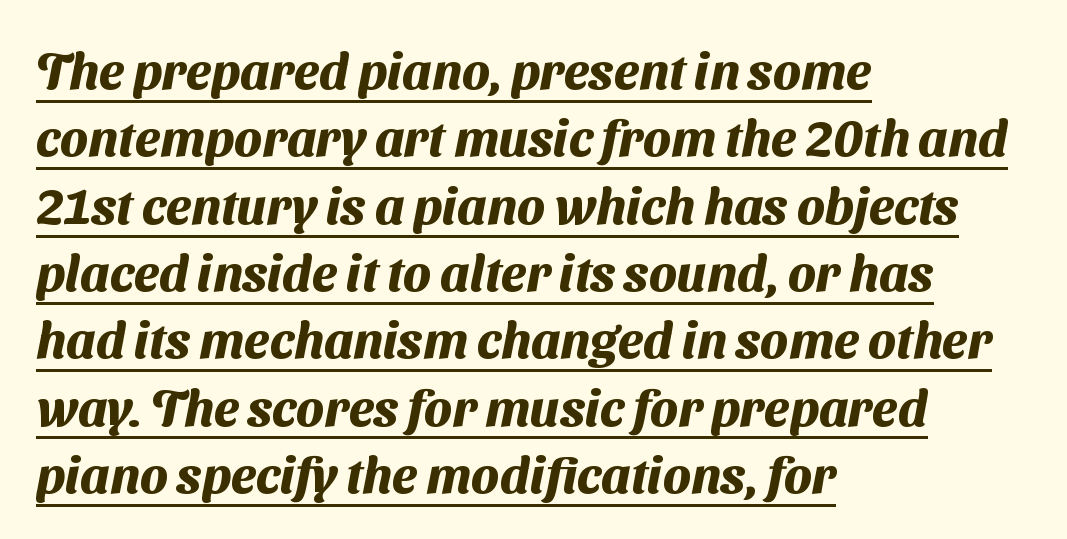
{"serif": "no", "bold": "yes", "weight": "heavy", "width": "normal", "stroke_contrast": "medium", "x_height": "medium", "monospaced": "no", "underline": "yes", "align": "left", "line_spacing": "normal", "line_spacing_ratio": 1.32, "letter_spacing": "normal", "letter_spacing_em": 0.0, "glyph_px": 51}
